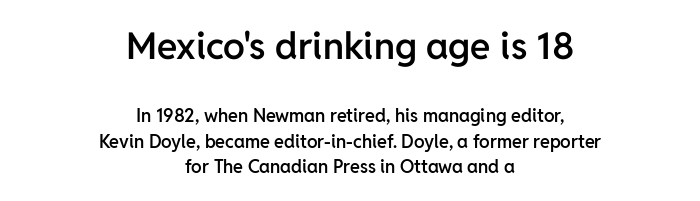
Students, note that the glyphs here touch the page at normal intervals. Underline: absent. Nope, not italic — everything's standing straight. Does the bottom block carry the larger type? No, the top block does. Honestly, the row spacing looks completely unremarkable. The passage is arranged like a title page — every line centered.
